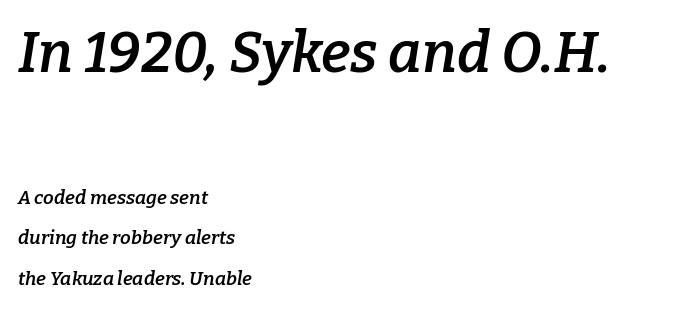
Q: Is the text bold? A: Semi-bold.
Q: Is the text italic (slanted)? A: Yes, it leans right by about 9 degrees.
Q: Is the typeface a serif or a sans-serif typeface? A: Serif.
Q: Is the text underlined? A: No.
Q: How is the paragraph aligned? A: Left-aligned.
Q: Is the spacing between letters normal or unusually wide? A: Normal.
Q: Is the spacing between lines tight, normal or loose? A: Loose.
Q: Which block of text is set in a larger size, the first (top) or the second (bottom)? A: The first (top) one.
Q: Width (condensed, normal, or wide)? A: Normal.
Q: Stroke contrast? A: Low.
Q: x-height? A: Medium.
Q: Monospaced? A: No.
